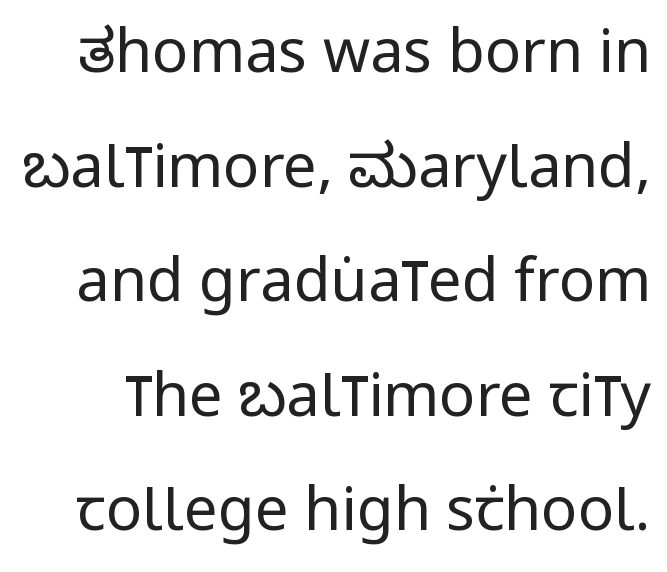
Q: Is the text bold? A: No.
Q: Is the text italic (slanted)? A: No, it is upright.
Q: Is the typeface a serif or a sans-serif typeface? A: Sans-serif.
Q: Is the text underlined? A: No.
Q: Is the spacing between letters normal or unusually wide? A: Normal.
Q: Is the spacing between lines tight, normal or loose? A: Loose.
Q: Width (condensed, normal, or wide)? A: Condensed.
Q: Stroke contrast? A: Low.
Q: x-height? A: Large.
Q: Monospaced? A: No.
